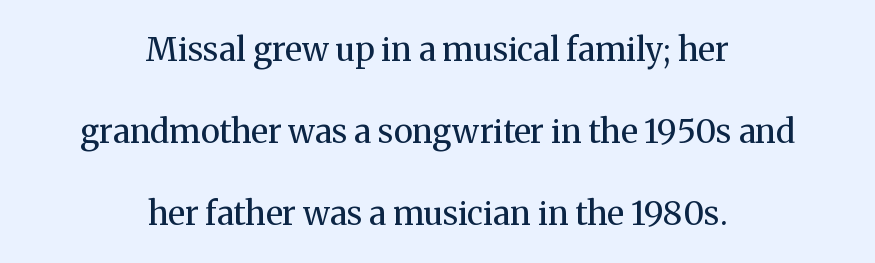
These lines are composed in type with serifs. Spacing between characters is what you'd get straight out of the box. The weight would be labelled regular, book, light, or lighter still. A student would call this center alignment; a typographer would say set centered. Tall strokes in this sample are plumb rather than angled. You could not count columns in this text — the font is proportionally spaced.
